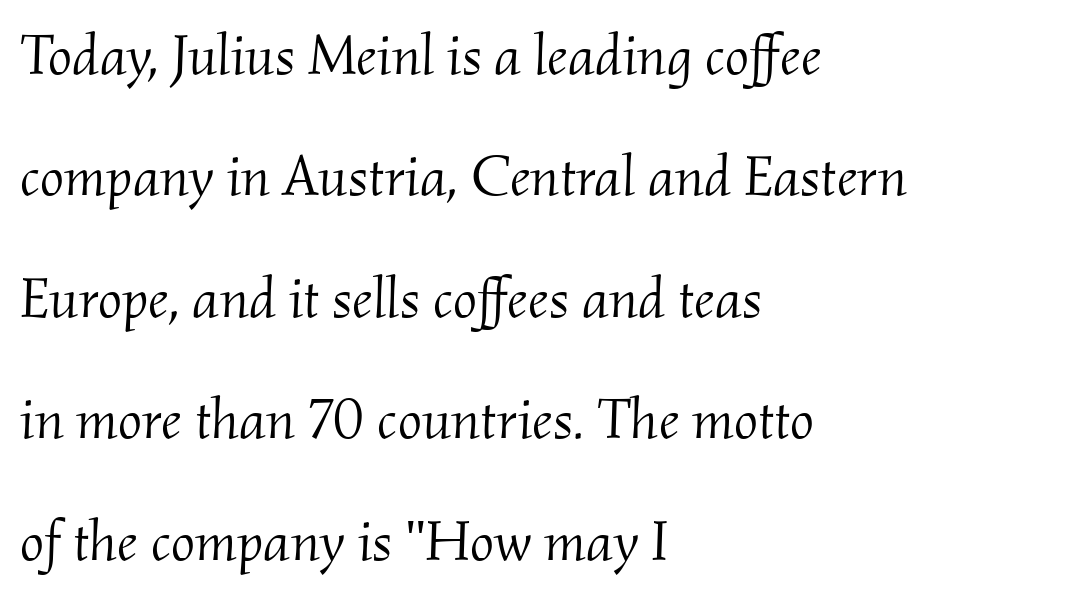
Each line starts at the same left margin while the right side varies. Here the glyphs are tracked normally, forming tight word shapes. The passage shown is not bold in any degree. When letters slant like this, we call the style italic. Anything drawn beneath the words? Only blank space.
